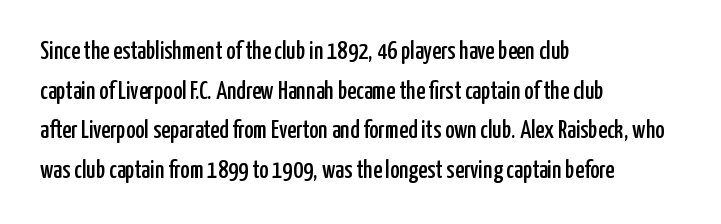
Words appear dense and cohesive because spacing is normal. Italic? Not at all — the glyphs are vertical. Horizontally, the lines are justified to the leading edge only. Leading matches the norm, producing a regular column. Each row of text sits above clean, open space.
